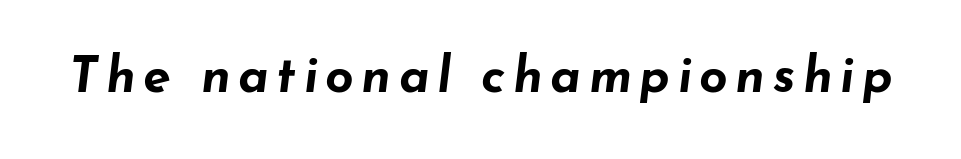
An italicized treatment has been applied to the whole sample. Words float on clear page, feet unadorned. Weight: bold. Looks like regular typesetting: each glyph gets only the width it needs.
